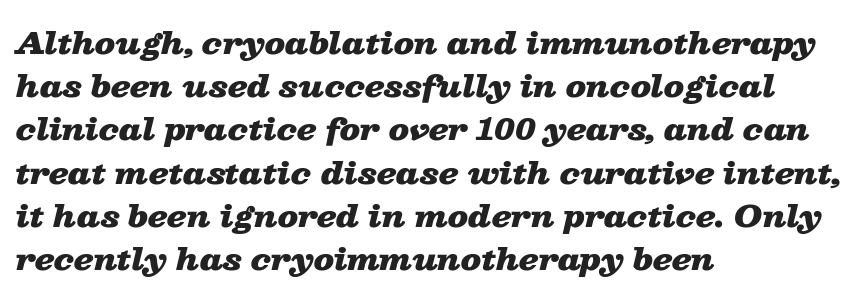
Pretty heavy lettering here — definitely bold. Is the type slanted? Yes — the strokes lean at a clear angle. Varying glyph widths throughout — classic text-font behaviour. Short note: letters normally spaced. Whoever set this chose a conventional vertical rhythm.
